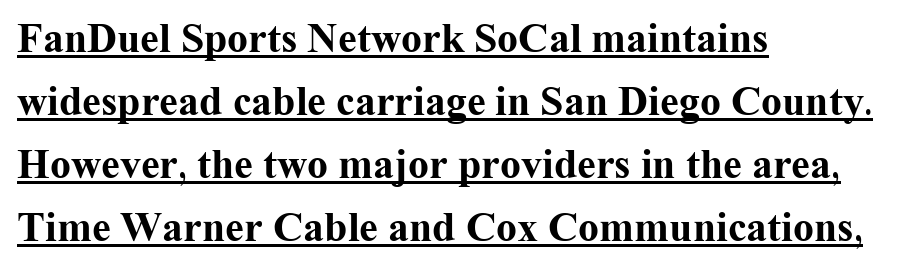
{"serif": "yes", "italic": "no", "bold": "yes", "weight": "bold", "width": "normal", "stroke_contrast": "medium", "x_height": "medium", "monospaced": "no", "underline": "yes", "align": "left", "line_spacing": "normal", "line_spacing_ratio": 1.5, "letter_spacing": "normal", "letter_spacing_em": 0.0, "glyph_px": 42}
